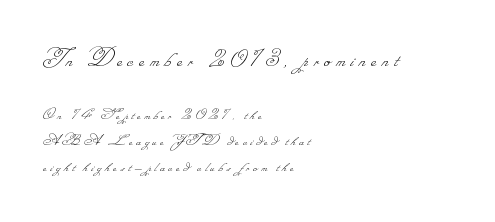
{"bold": "no", "underline": "no", "align": "left", "line_spacing": "normal", "line_spacing_ratio": 1.54, "letter_spacing": "wide", "letter_spacing_em": 0.23, "larger_block": "first", "size_ratio": 1.53, "glyph_px": 26}
